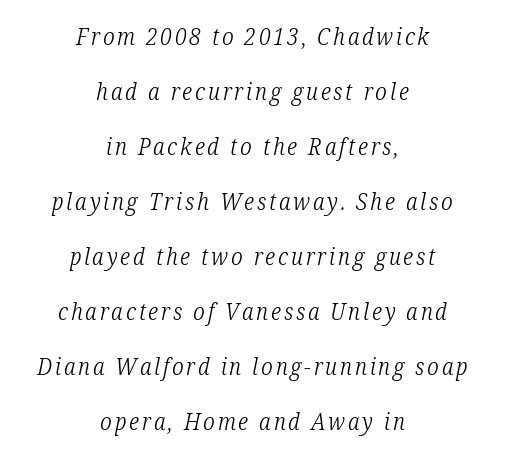
This rendering features lettering with no underline. Compared with a flush-left layout, this one balances lines on the center instead. Honestly, the rows look like they've been pulled way apart. The lettering tilts uniformly, giving the passage an italic look. The letters look calm and open, with moderate or lighter stems.
